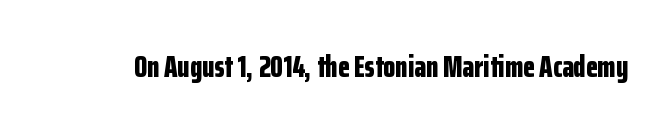
The image shows 31 px bold, condensed sans-serif type, upright; set normal letter spacing, not underlined; low stroke contrast and a medium x-height.
